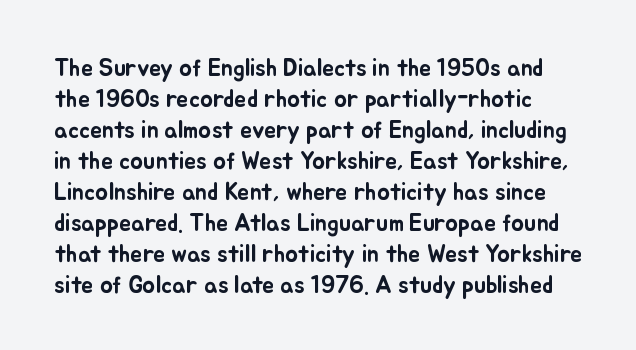
Q: Is the text italic (slanted)? A: No, it is upright.
Q: Is the text underlined? A: No.
Q: Is the spacing between letters normal or unusually wide? A: Normal.
Q: Is the spacing between lines tight, normal or loose? A: Normal.
